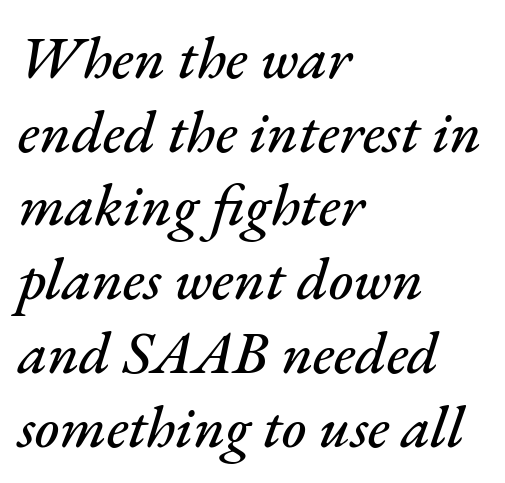
The image shows 59 px text type, italic (leaning right); set left-aligned, normal line spacing (1.25x), normal letter spacing, not underlined; medium stroke contrast and a small x-height.
